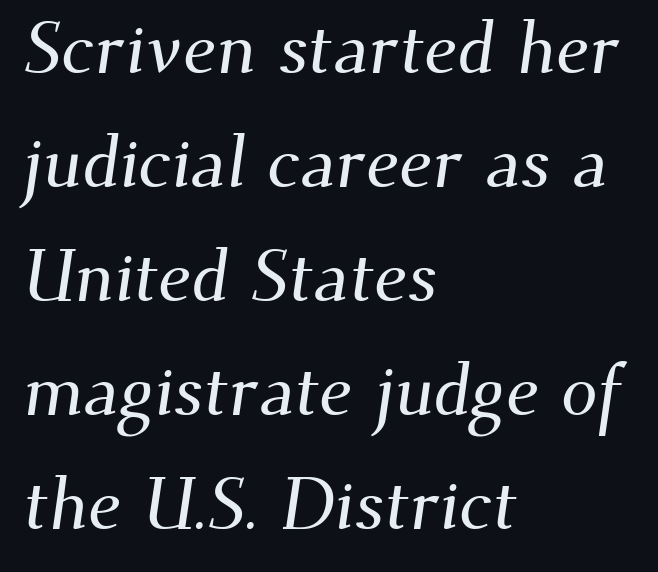
Q: Is the typeface a serif or a sans-serif typeface? A: Serif.
Q: Is the text underlined? A: No.
Q: How is the paragraph aligned? A: Left-aligned.
Q: Is the spacing between letters normal or unusually wide? A: Normal.
Q: Is the spacing between lines tight, normal or loose? A: Normal.
Q: Width (condensed, normal, or wide)? A: Normal.
Q: Stroke contrast? A: Medium.
Q: x-height? A: Small.
Q: Monospaced? A: No.
